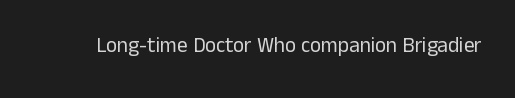
Q: Is the text bold? A: No.
Q: Is the text italic (slanted)? A: No, it is upright.
Q: Is the text underlined? A: No.
Q: Is the spacing between letters normal or unusually wide? A: Normal.
